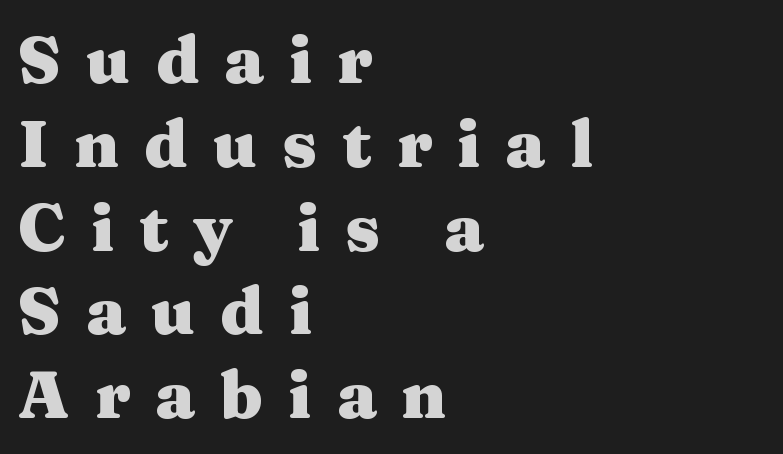
The image shows 66 px heavy, wide serif type, upright; set left-aligned, normal line spacing (1.27x), unusually wide letter spacing (+0.38 em), not underlined; medium stroke contrast and a medium x-height.
